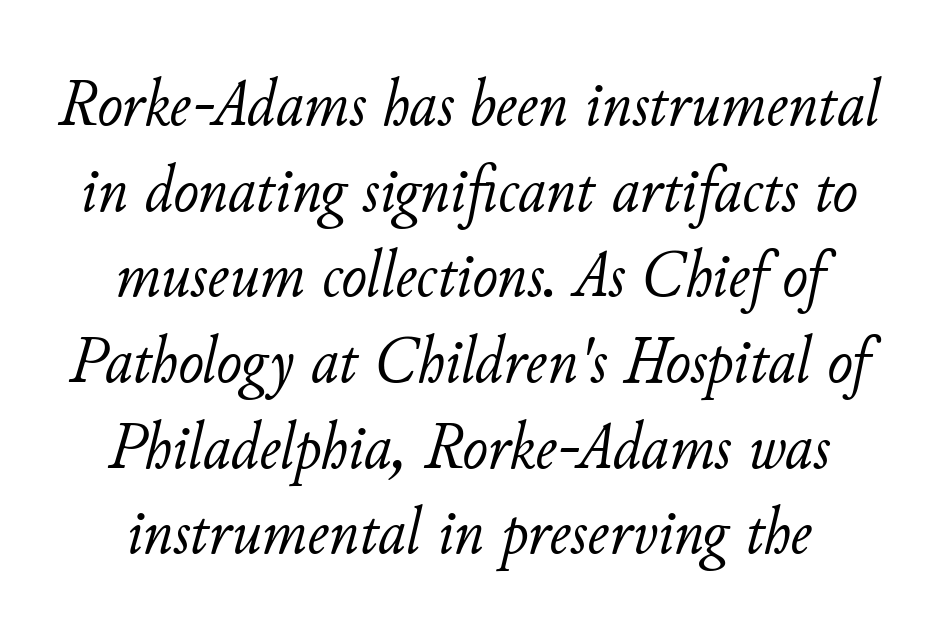
The image shows 68 px light type, italic (leaning right); set normal line spacing (1.26x), normal letter spacing, not underlined; low stroke contrast and a small x-height.
